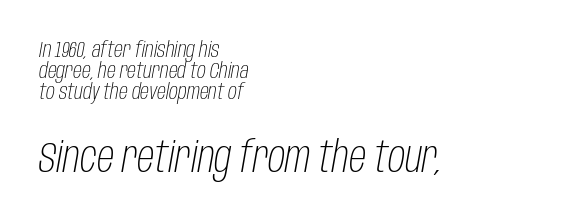
{"italic": "yes", "lean": "right", "slant_degrees": 10, "bold": "no", "weight": "light", "width": "condensed", "stroke_contrast": "low", "x_height": "large", "monospaced": "no", "underline": "no", "align": "left", "line_spacing": "tight", "line_spacing_ratio": 0.96, "letter_spacing": "normal", "letter_spacing_em": 0.0, "larger_block": "second", "size_ratio": 1.95, "glyph_px": 43}
